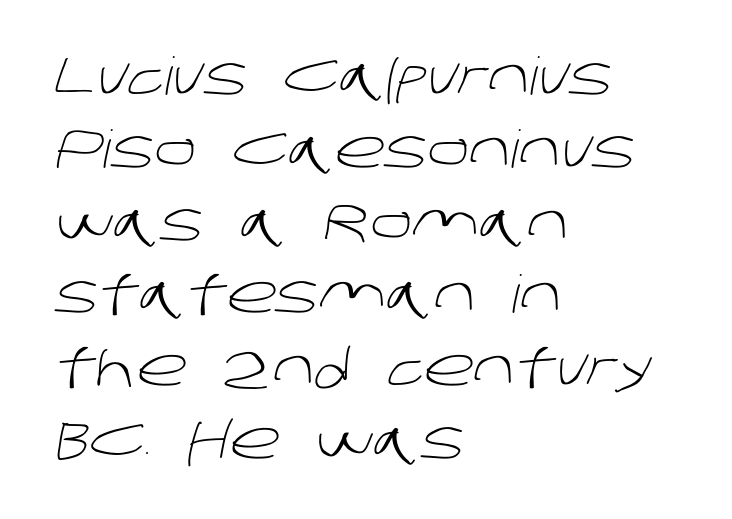
{"serif": "no", "bold": "no", "weight": "light", "width": "normal", "stroke_contrast": "low", "x_height": "large", "monospaced": "no", "underline": "no", "align": "left", "line_spacing": "normal", "line_spacing_ratio": 1.4, "letter_spacing": "normal", "letter_spacing_em": 0.0, "glyph_px": 52}
